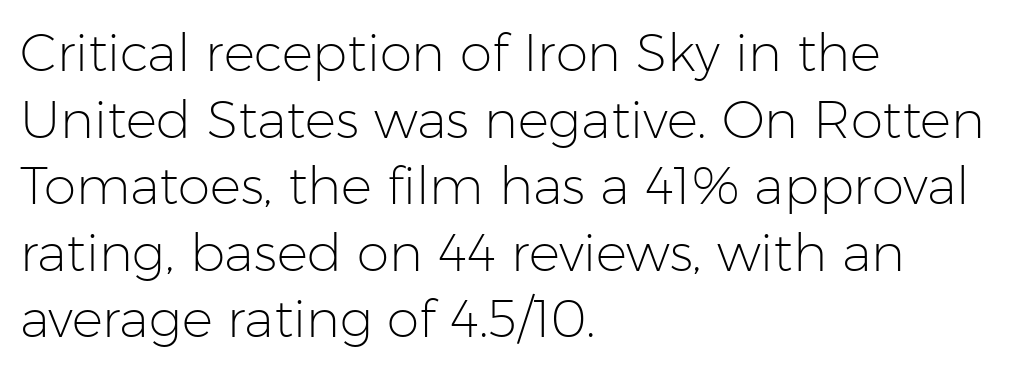
The image shows 52 px light sans-serif type, upright; set left-aligned, normal line spacing (1.28x), normal letter spacing, not underlined; low stroke contrast and a medium x-height.
